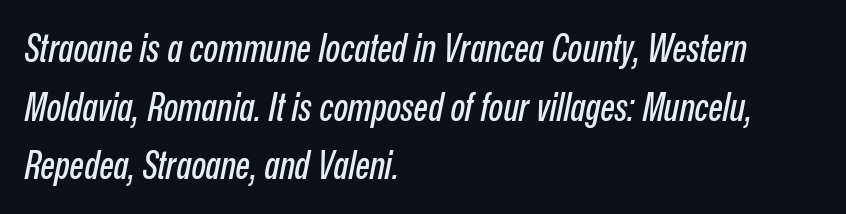
Q: Is the text italic (slanted)? A: Yes, it leans right by about 12 degrees.
Q: Is the text underlined? A: No.
Q: How is the paragraph aligned? A: Left-aligned.
Q: Is the spacing between letters normal or unusually wide? A: Normal.
Q: Is the spacing between lines tight, normal or loose? A: Normal.
Q: Width (condensed, normal, or wide)? A: Condensed.
Q: Stroke contrast? A: Low.
Q: x-height? A: Medium.
Q: Monospaced? A: No.
